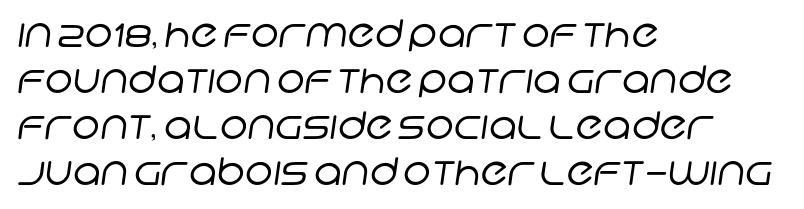
Q: Is the text bold? A: No.
Q: Is the typeface a serif or a sans-serif typeface? A: Sans-serif.
Q: Is the text underlined? A: No.
Q: How is the paragraph aligned? A: Left-aligned.
Q: Is the spacing between letters normal or unusually wide? A: Normal.
Q: Width (condensed, normal, or wide)? A: Normal.
Q: Stroke contrast? A: Low.
Q: x-height? A: Large.
Q: Monospaced? A: No.
